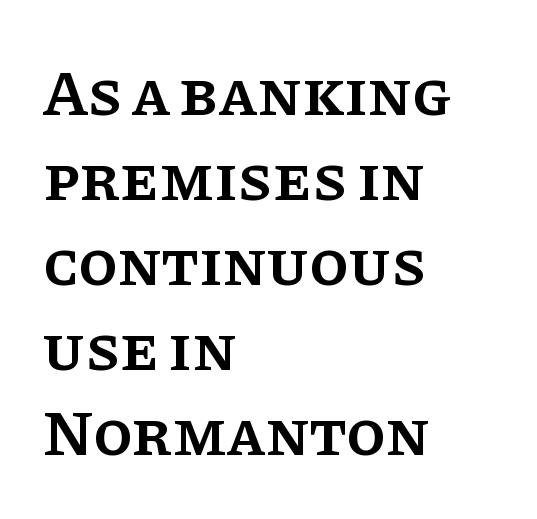
{"serif": "yes", "italic": "no", "bold": "semi", "weight": "semibold", "width": "normal", "stroke_contrast": "low", "x_height": "large", "monospaced": "no", "underline": "no", "align": "left", "line_spacing": "normal", "line_spacing_ratio": 1.33, "letter_spacing": "normal", "letter_spacing_em": 0.0, "glyph_px": 64}
